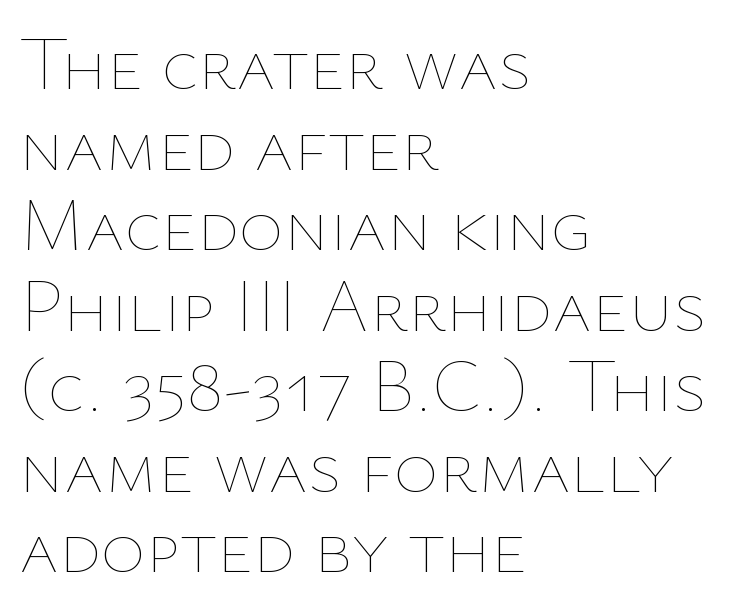
Q: Is the text bold? A: No.
Q: Is the text italic (slanted)? A: No, it is upright.
Q: Is the text underlined? A: No.
Q: How is the paragraph aligned? A: Left-aligned.
Q: Is the spacing between letters normal or unusually wide? A: Normal.
Q: Is the spacing between lines tight, normal or loose? A: Tight.
Q: Width (condensed, normal, or wide)? A: Normal.
Q: Stroke contrast? A: Low.
Q: x-height? A: Medium.
Q: Monospaced? A: No.
